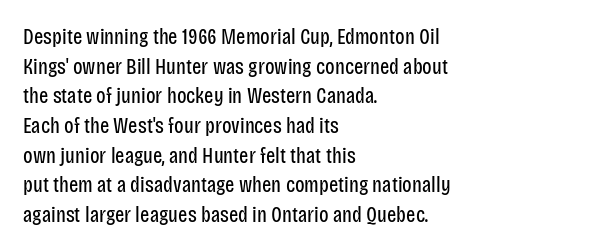
The image shows 22 px text type, upright; set left-aligned, normal line spacing (1.35x), normal letter spacing, not underlined.
